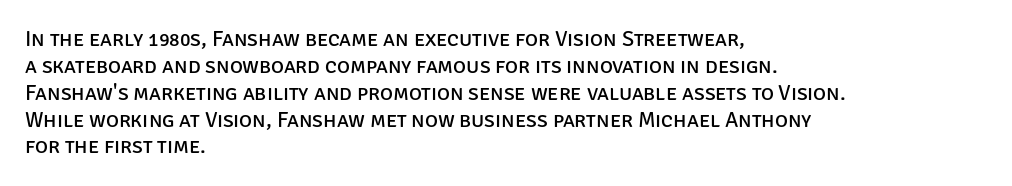
The image shows 22 px text type, upright; set left-aligned, line spacing 1.22x, normal letter spacing, not underlined.
